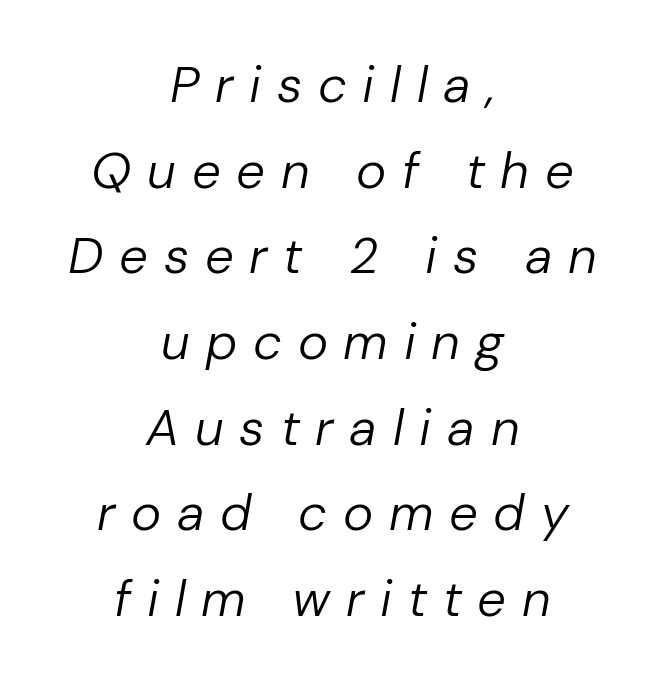
The image shows 51 px regular-weight type, italic (leaning right); set centered, normal line spacing (1.68x), unusually wide letter spacing (+0.31 em), not underlined; low stroke contrast and a medium x-height.
